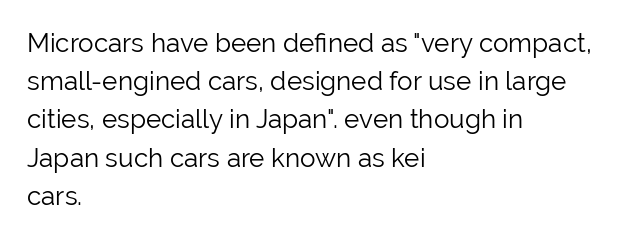
{"italic": "no", "bold": "no", "underline": "no", "align": "left", "line_spacing": "normal", "line_spacing_ratio": 1.47, "letter_spacing": "normal", "letter_spacing_em": 0.0, "glyph_px": 26}
